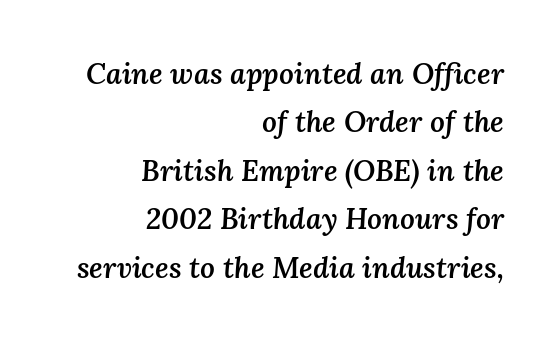
Q: Is the text bold? A: Semi-bold.
Q: Is the text italic (slanted)? A: Yes, it leans right by about 3 degrees.
Q: Is the text underlined? A: No.
Q: How is the paragraph aligned? A: Right-aligned.
Q: Is the spacing between letters normal or unusually wide? A: Normal.
Q: Is the spacing between lines tight, normal or loose? A: Normal.
Q: Width (condensed, normal, or wide)? A: Normal.
Q: Stroke contrast? A: Medium.
Q: x-height? A: Medium.
Q: Monospaced? A: No.
